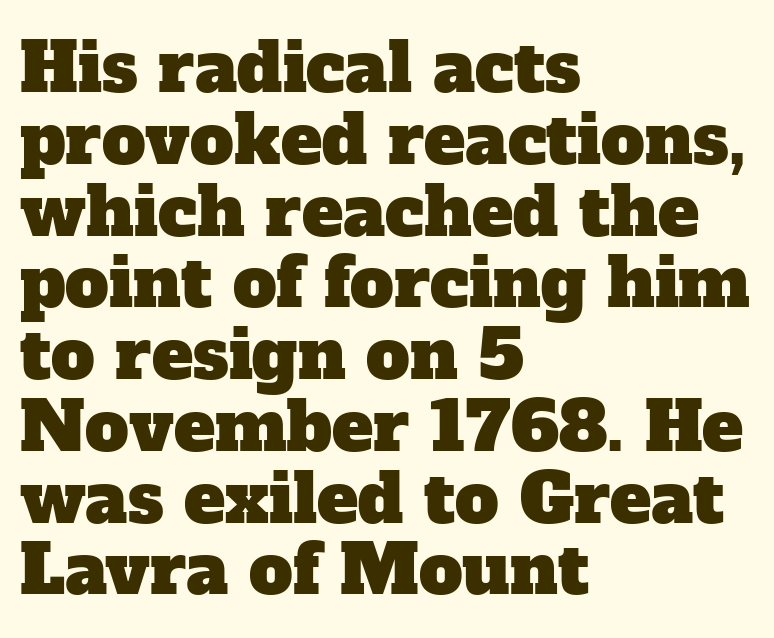
The image shows 69 px serif type; set left-aligned, tight line spacing (1.04x), normal letter spacing, not underlined; low stroke contrast and a medium x-height.
